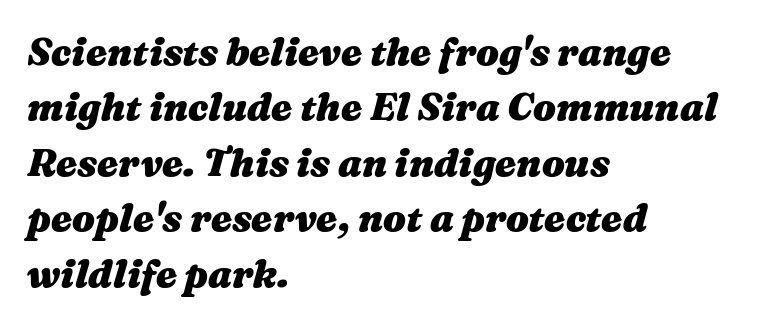
The image shows 38 px heavy, wide type, italic (leaning right); set left-aligned, normal line spacing (1.46x), normal letter spacing, not underlined; medium stroke contrast and a medium x-height.
